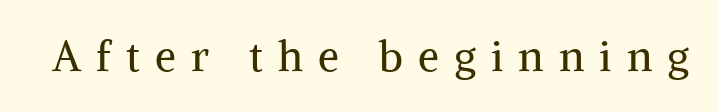
The image shows 42 px regular-weight serif type, upright; set unusually wide letter spacing (+0.36 em), not underlined; medium stroke contrast and a medium x-height.
